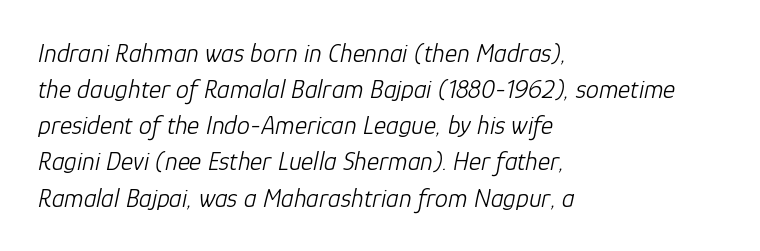
Q: Is the text bold? A: No.
Q: Is the text italic (slanted)? A: Yes, it leans right by about 12 degrees.
Q: Is the text underlined? A: No.
Q: How is the paragraph aligned? A: Left-aligned.
Q: Is the spacing between letters normal or unusually wide? A: Normal.
Q: Is the spacing between lines tight, normal or loose? A: Normal.
